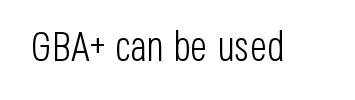
Q: Is the text bold? A: No.
Q: Is the text italic (slanted)? A: No, it is upright.
Q: Is the typeface a serif or a sans-serif typeface? A: Sans-serif.
Q: Is the text underlined? A: No.
Q: Is the spacing between letters normal or unusually wide? A: Normal.
Q: Width (condensed, normal, or wide)? A: Condensed.
Q: Stroke contrast? A: Low.
Q: x-height? A: Large.
Q: Monospaced? A: No.
